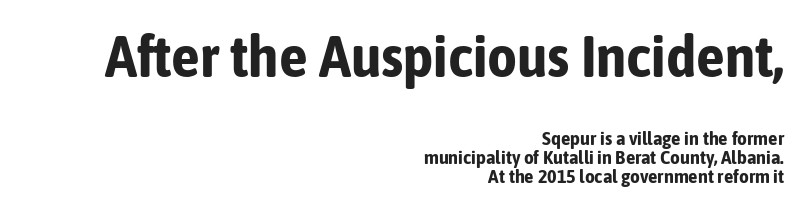
{"serif": "no", "italic": "no", "bold": "yes", "weight": "bold", "width": "condensed", "stroke_contrast": "low", "x_height": "medium", "monospaced": "no", "underline": "no", "align": "right", "line_spacing": "tight", "line_spacing_ratio": 1.01, "letter_spacing": "normal", "letter_spacing_em": 0.0, "larger_block": "first", "size_ratio": 3.05, "glyph_px": 58}
